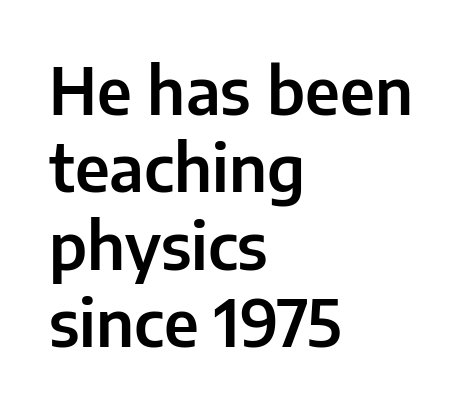
The image shows 64 px sans-serif type, upright; set left-aligned, line spacing 1.21x, normal letter spacing, not underlined; low stroke contrast and a medium x-height.
